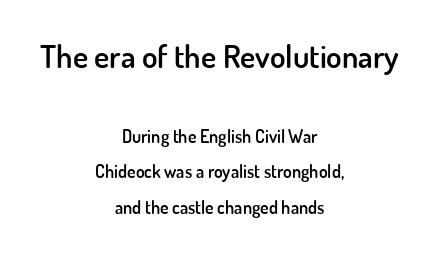
The image shows 32 px semibold sans-serif type, upright; set centered, loose line spacing (1.97x), normal letter spacing, not underlined; the first (top) block is 1.78x larger; low stroke contrast and a small x-height.
